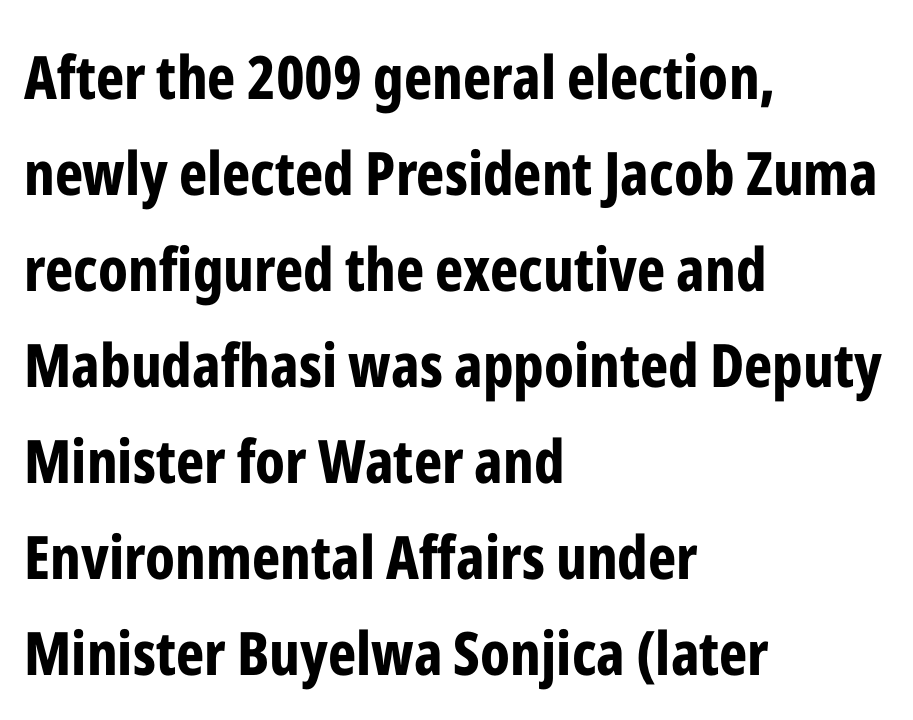
Do the letters lean? They stand straight. The string is rendered with underlining switched off. Here the designer chose a conventional face with non-uniform glyph widths. Observe the ordinary spacing: letters are neighbours, not strangers. Are there feet on the stems? There aren't — it's a sans. All the whitespace from short lines collects on the right.
